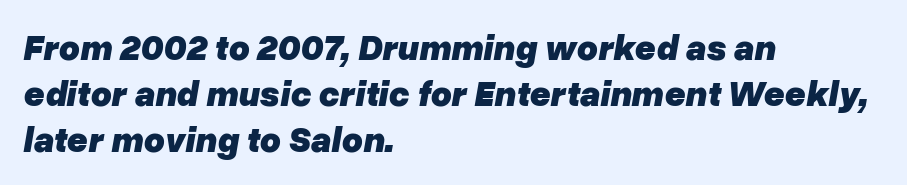
Designer's note — italics engaged. The passage shown has conventional tracking throughout. Summary of weight: heavy, a full bold. Leftover space on each line is placed entirely after the last word. Rows of type keep a routine distance in the vertical direction.
